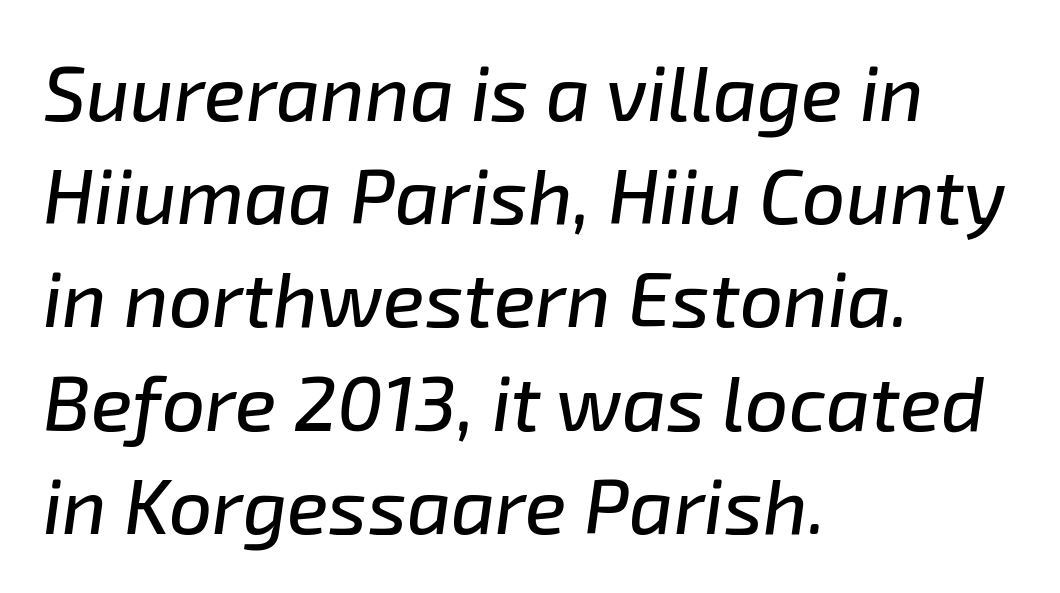
The image shows 77 px text type, italic (leaning right); set left-aligned, normal line spacing (1.34x), normal letter spacing, not underlined; low stroke contrast and a medium x-height.
